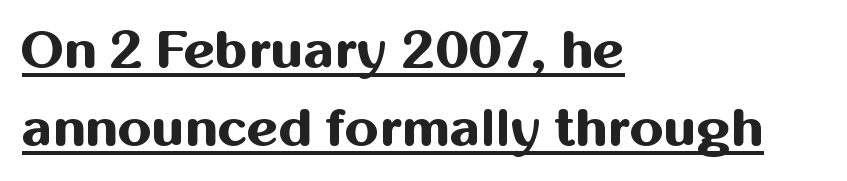
Italic: no, the glyphs are upright roman. The rendering uses natural spacing where letterforms have individual widths. Line beginnings align vertically; line endings do not. Here the glyphs are tracked normally, forming tight word shapes.
